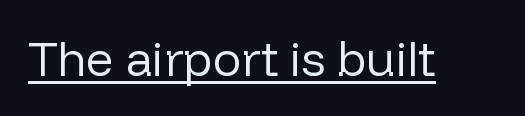
Stems here are at most as thick as an everyday book face. Typographically, this falls in the sans-serif category. Students, note that the glyphs here touch the page at normal intervals. Students, observe the line beneath the letters — that is underlining.
